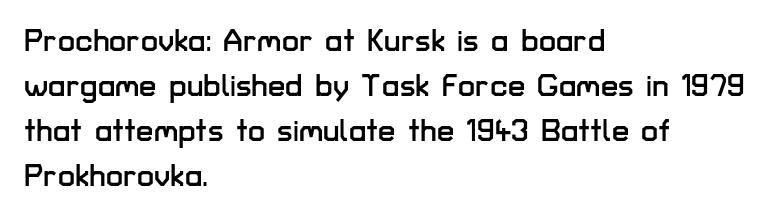
Q: Is the text italic (slanted)? A: No, it is upright.
Q: Is the typeface a serif or a sans-serif typeface? A: Sans-serif.
Q: Is the text underlined? A: No.
Q: How is the paragraph aligned? A: Left-aligned.
Q: Is the spacing between letters normal or unusually wide? A: Normal.
Q: Is the spacing between lines tight, normal or loose? A: Normal.
Q: Width (condensed, normal, or wide)? A: Normal.
Q: Stroke contrast? A: Low.
Q: x-height? A: Medium.
Q: Monospaced? A: No.
